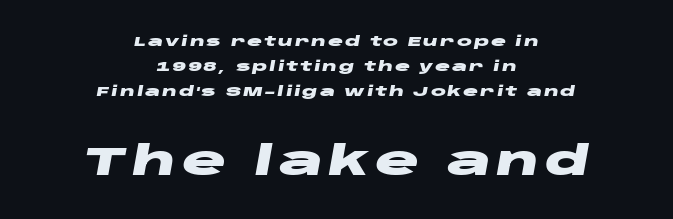
Two sizes are in play, and the larger belongs to the second block. Would a proofreader flag this as italicized? Yes. Notice how thick the strokes are: this is what a full bold looks like. You could not count columns in this text — the font is proportionally spaced. The paragraph shown floats in the horizontal middle.
